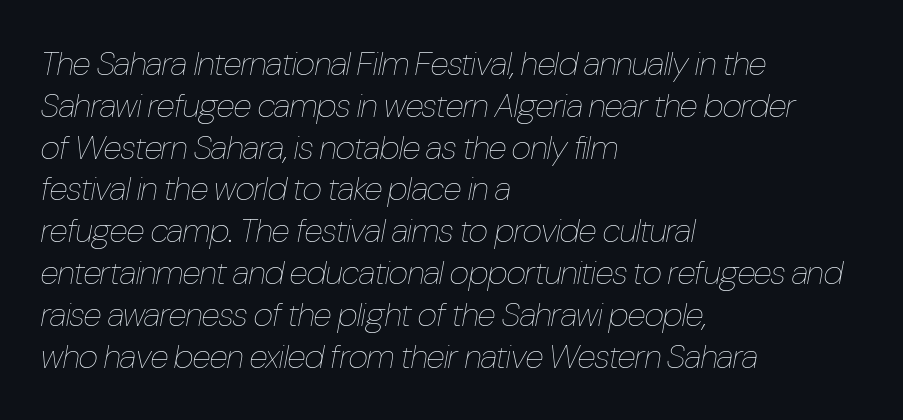
Q: Is the text bold? A: No.
Q: Is the text italic (slanted)? A: Yes, it leans right by about 10 degrees.
Q: Is the text underlined? A: No.
Q: How is the paragraph aligned? A: Left-aligned.
Q: Is the spacing between letters normal or unusually wide? A: Normal.
Q: Width (condensed, normal, or wide)? A: Condensed.
Q: Stroke contrast? A: Low.
Q: x-height? A: Medium.
Q: Monospaced? A: No.
